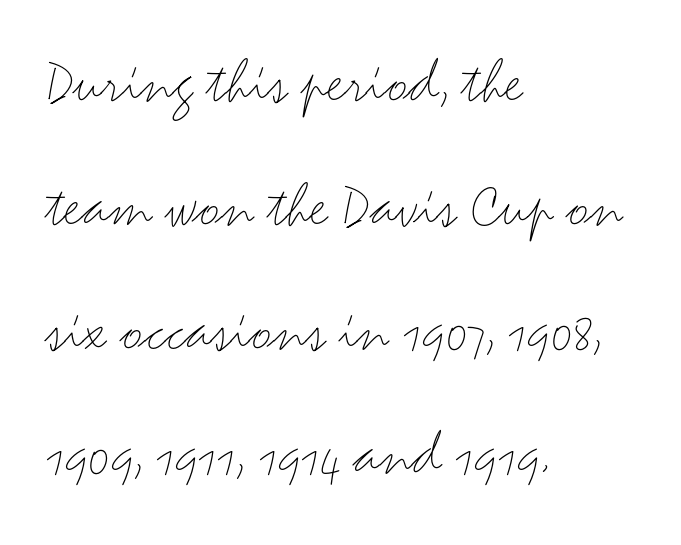
Q: Is the text bold? A: No.
Q: Is the text italic (slanted)? A: Yes.
Q: Is the typeface a serif or a sans-serif typeface? A: Sans-serif.
Q: Is the text underlined? A: No.
Q: How is the paragraph aligned? A: Left-aligned.
Q: Is the spacing between letters normal or unusually wide? A: Normal.
Q: Is the spacing between lines tight, normal or loose? A: Loose.
Q: Width (condensed, normal, or wide)? A: Wide.
Q: Stroke contrast? A: Medium.
Q: x-height? A: Small.
Q: Monospaced? A: No.
